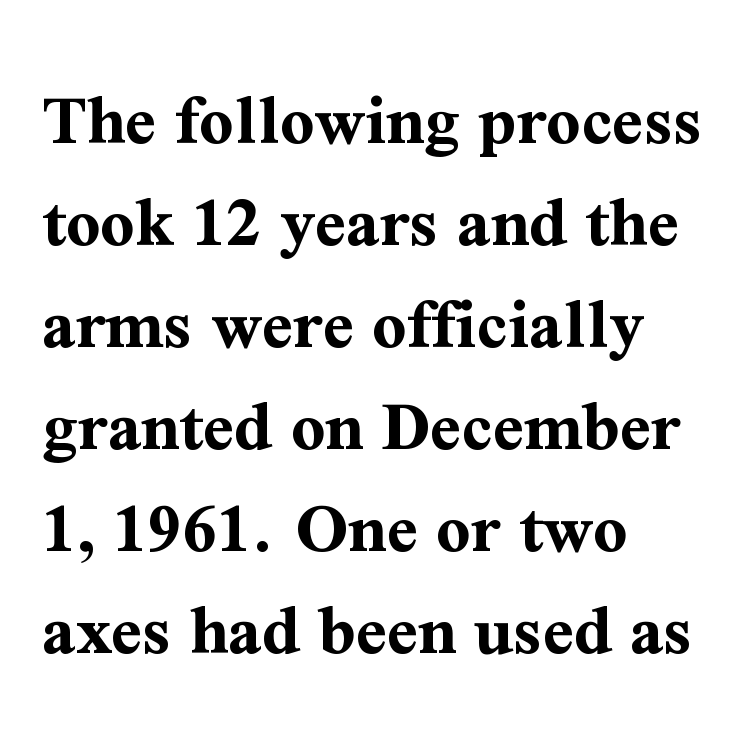
{"serif": "yes", "italic": "no", "bold": "yes", "weight": "bold", "width": "normal", "stroke_contrast": "medium", "x_height": "medium", "monospaced": "no", "underline": "no", "align": "left", "line_spacing": "normal", "line_spacing_ratio": 1.36, "letter_spacing": "normal", "letter_spacing_em": 0.0, "glyph_px": 75}
